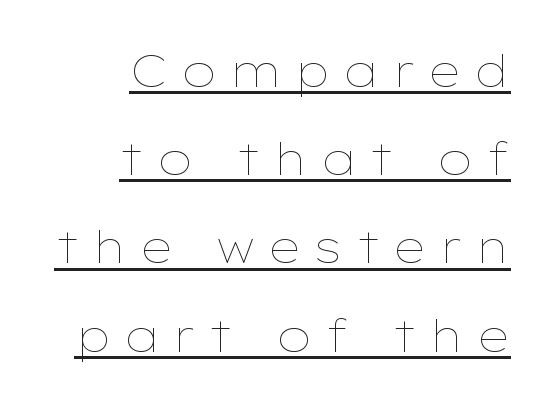
Q: Is the text bold? A: No.
Q: Is the text italic (slanted)? A: No, it is upright.
Q: Is the text underlined? A: Yes.
Q: How is the paragraph aligned? A: Right-aligned.
Q: Is the spacing between letters normal or unusually wide? A: Unusually wide.
Q: Is the spacing between lines tight, normal or loose? A: Loose.
Q: Width (condensed, normal, or wide)? A: Wide.
Q: Stroke contrast? A: Low.
Q: x-height? A: Medium.
Q: Monospaced? A: No.
